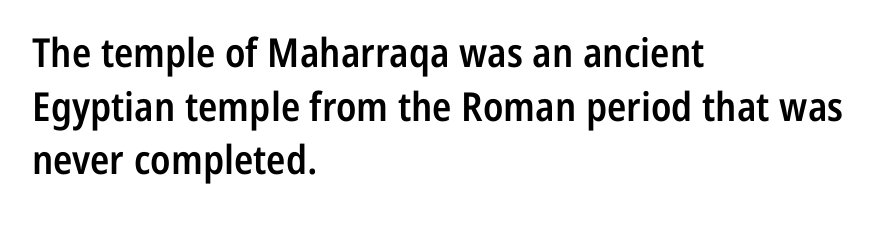
{"serif": "no", "italic": "no", "bold": "semi", "weight": "semibold", "width": "condensed", "stroke_contrast": "low", "x_height": "medium", "monospaced": "no", "underline": "no", "align": "left", "line_spacing": "normal", "line_spacing_ratio": 1.34, "letter_spacing": "normal", "letter_spacing_em": 0.0, "glyph_px": 40}
